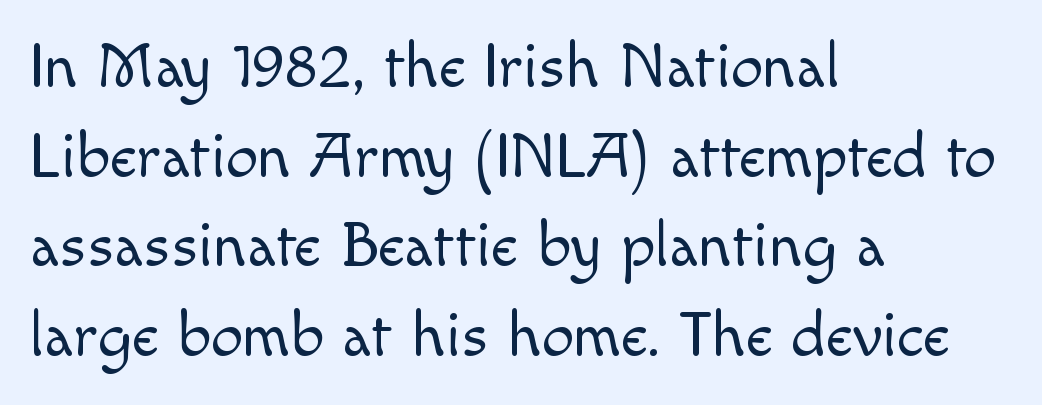
{"serif": "no", "italic": "no", "bold": "no", "weight": "light", "width": "normal", "x_height": "small", "monospaced": "no", "underline": "no", "align": "left", "line_spacing": "normal", "line_spacing_ratio": 1.4, "letter_spacing": "normal", "letter_spacing_em": 0.0, "glyph_px": 64}
